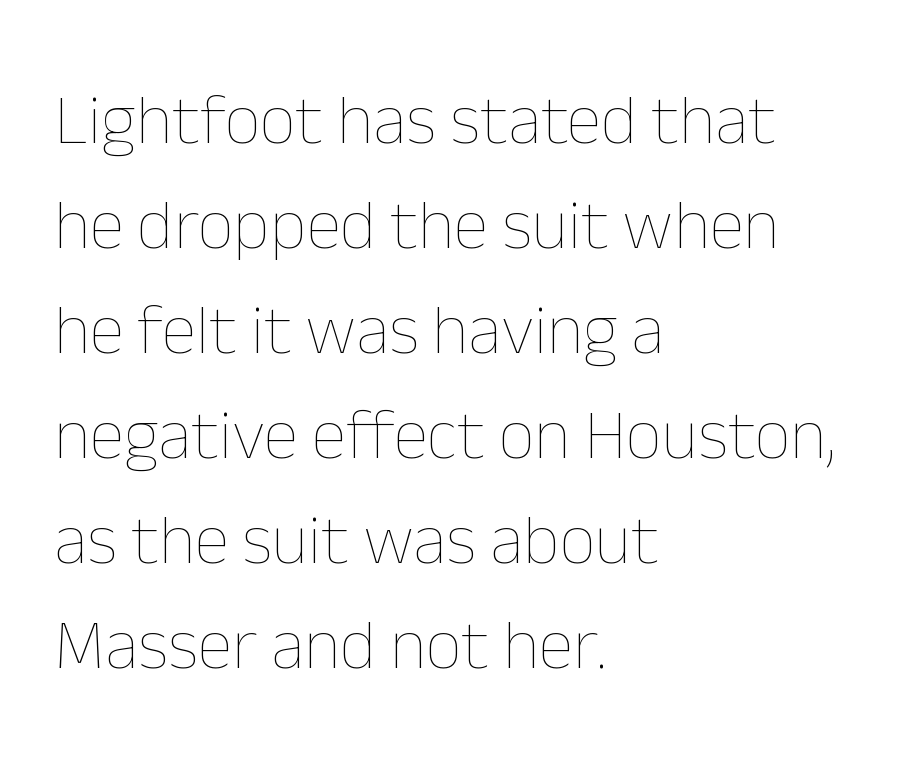
Q: Is the text bold? A: No.
Q: Is the text italic (slanted)? A: No, it is upright.
Q: Is the text underlined? A: No.
Q: How is the paragraph aligned? A: Left-aligned.
Q: Is the spacing between letters normal or unusually wide? A: Normal.
Q: Is the spacing between lines tight, normal or loose? A: Normal.
Q: Width (condensed, normal, or wide)? A: Normal.
Q: Stroke contrast? A: Low.
Q: x-height? A: Medium.
Q: Monospaced? A: No.
